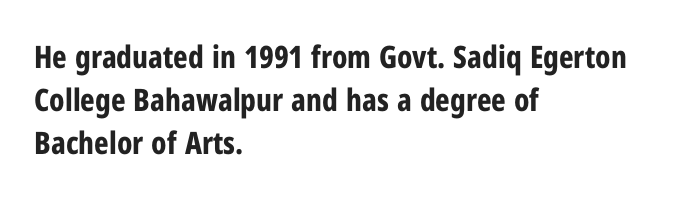
{"serif": "no", "italic": "no", "bold": "yes", "weight": "bold", "width": "condensed", "stroke_contrast": "low", "x_height": "medium", "monospaced": "no", "underline": "no", "align": "left", "line_spacing": "normal", "line_spacing_ratio": 1.38, "letter_spacing": "normal", "letter_spacing_em": 0.0, "glyph_px": 31}
